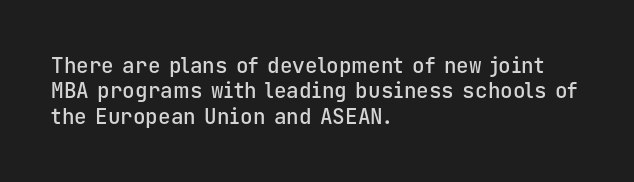
The image shows 21 px text type, upright; set left-aligned, line spacing 1.21x, normal letter spacing, not underlined.
